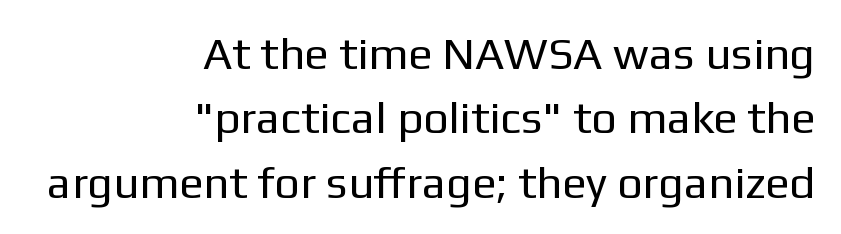
The image shows 45 px regular-weight sans-serif type, upright; set right-aligned, normal line spacing (1.43x), normal letter spacing, not underlined; low stroke contrast and a medium x-height.
